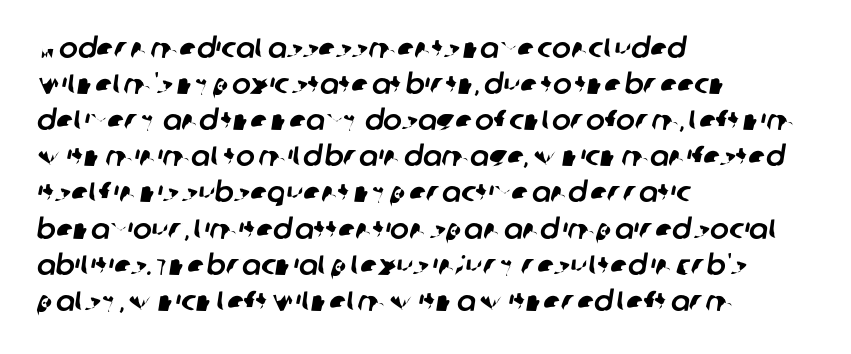
{"serif": "no", "width": "normal", "stroke_contrast": "low", "x_height": "large", "monospaced": "no", "underline": "no", "align": "left", "line_spacing": "normal", "line_spacing_ratio": 1.29, "letter_spacing": "normal", "letter_spacing_em": 0.0, "glyph_px": 28}
